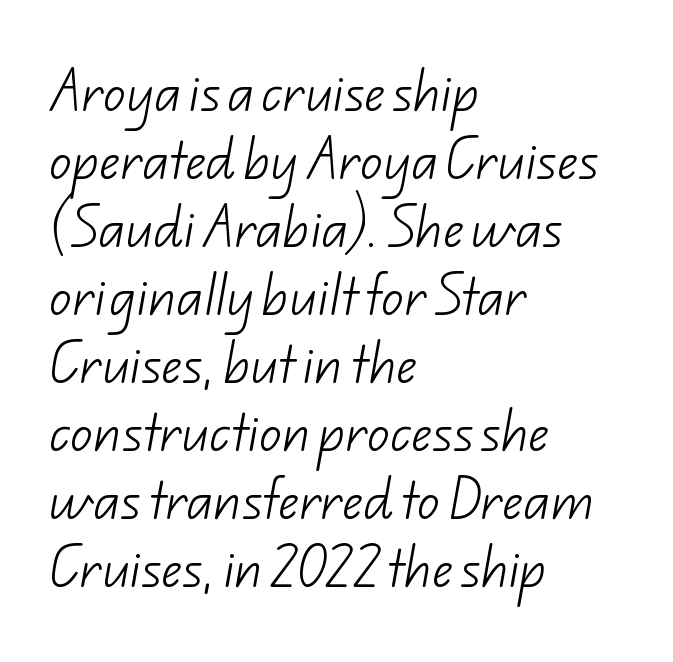
The image shows 45 px light sans-serif type; set left-aligned, normal line spacing (1.51x), normal letter spacing, not underlined; low stroke contrast and a small x-height.
